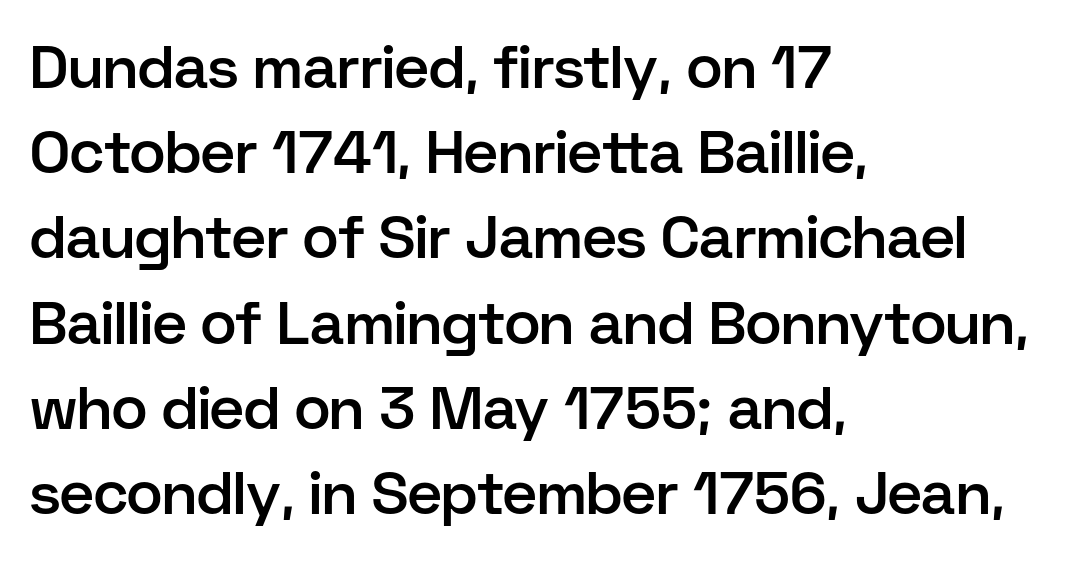
In terms of letterform style, serifs are entirely absent. The letters stand straight up with perfectly vertical stems. Each glyph is drawn with semibold strokes, heavier than normal yet not fully bold. The line-height multiplier appears to be the usual default. Think of a printed novel: that variable character pitch is what you see here. Observe the ordinary spacing: letters are neighbours, not strangers.
